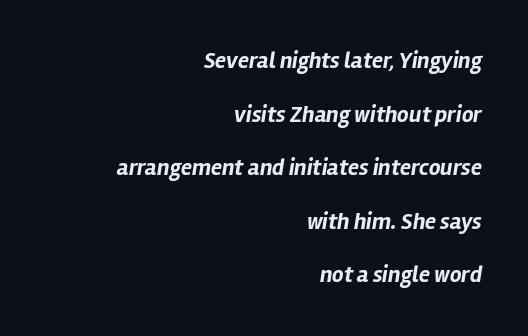
The image shows 23 px bold type, italic (leaning right); set right-aligned, loose line spacing (2.33x), normal letter spacing, not underlined.
